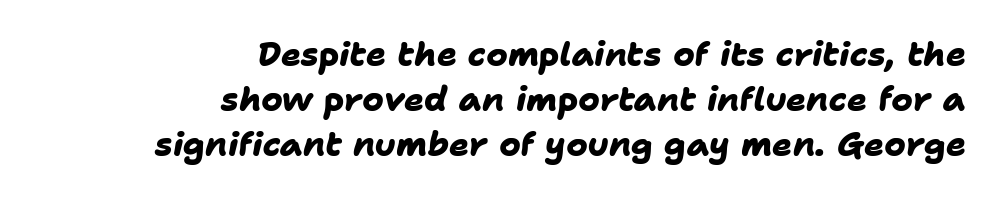
Q: Is the text bold? A: Yes.
Q: Is the typeface a serif or a sans-serif typeface? A: Sans-serif.
Q: Is the text underlined? A: No.
Q: How is the paragraph aligned? A: Right-aligned.
Q: Is the spacing between letters normal or unusually wide? A: Normal.
Q: Is the spacing between lines tight, normal or loose? A: Normal.
Q: Width (condensed, normal, or wide)? A: Normal.
Q: Stroke contrast? A: Low.
Q: x-height? A: Medium.
Q: Monospaced? A: No.
